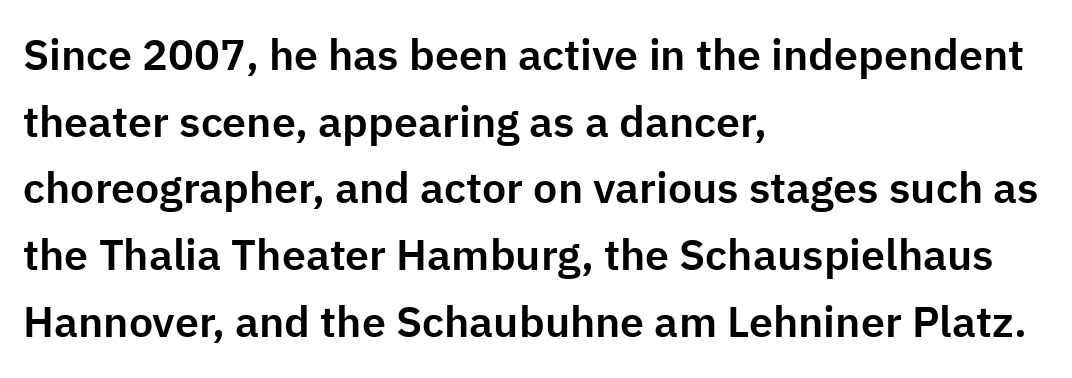
{"serif": "no", "italic": "no", "width": "normal", "stroke_contrast": "low", "x_height": "medium", "monospaced": "no", "underline": "no", "align": "left", "line_spacing": "normal", "line_spacing_ratio": 1.55, "letter_spacing": "normal", "letter_spacing_em": 0.0, "glyph_px": 43}
